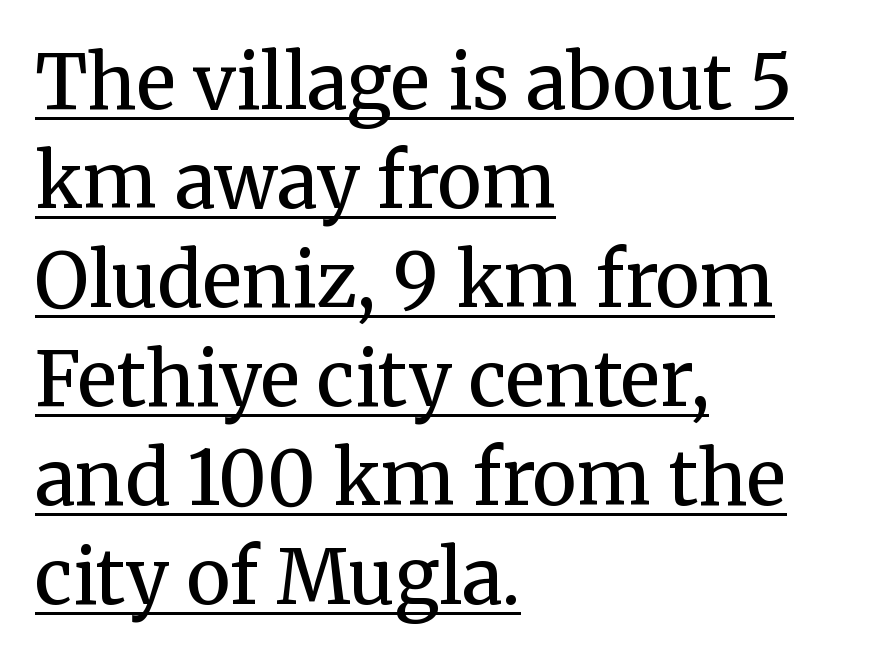
{"serif": "yes", "italic": "no", "bold": "no", "weight": "regular", "width": "normal", "stroke_contrast": "medium", "x_height": "medium", "monospaced": "no", "underline": "yes", "align": "left", "line_spacing": "normal", "line_spacing_ratio": 1.32, "letter_spacing": "normal", "letter_spacing_em": 0.0, "glyph_px": 75}
